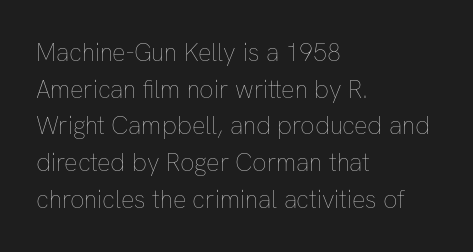
{"italic": "no", "bold": "no", "underline": "no", "align": "left", "line_spacing": "normal", "line_spacing_ratio": 1.47, "letter_spacing": "normal", "letter_spacing_em": 0.0, "glyph_px": 25}
